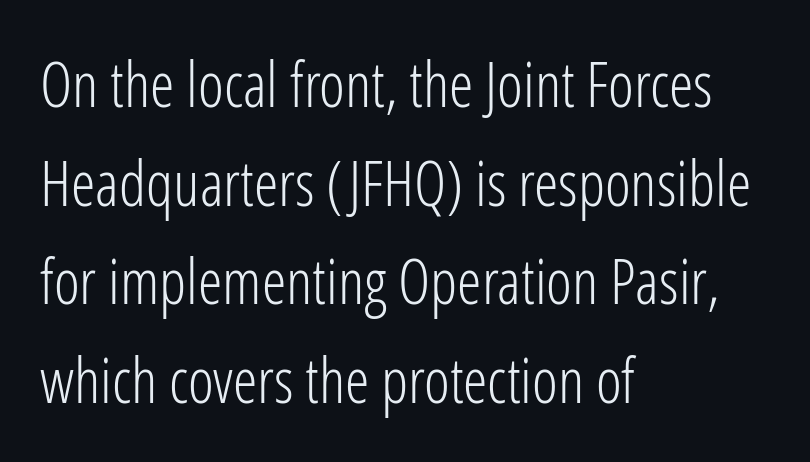
Horizontal bands of white between lines are of average thickness. No extra ink here — the face is not bold. Each letter keeps its own natural width here, so spacing adapts to shape. This rendering employs a face without finishing strokes, i.e., a sans-serif.
